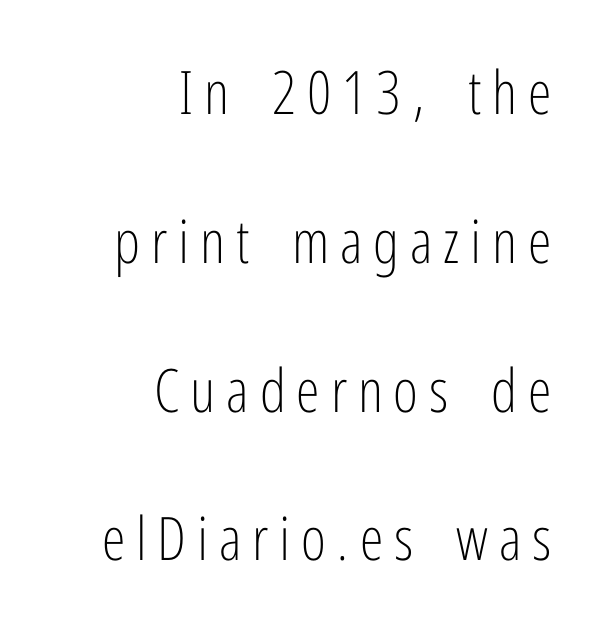
{"serif": "no", "italic": "no", "bold": "no", "weight": "light", "width": "condensed", "stroke_contrast": "low", "x_height": "medium", "monospaced": "no", "underline": "no", "align": "right", "line_spacing": "loose", "line_spacing_ratio": 2.48, "glyph_px": 60}
